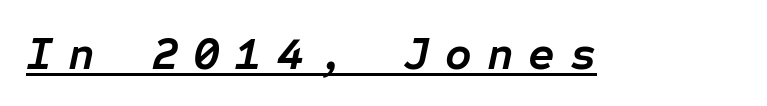
Italic? Definitely — the glyphs are oblique. Here the designer chose a console-style face with uniform glyph widths. Underline: present. Pretty heavy lettering here — definitely bold. How are the letters spaced? Widely, with obvious added tracking.
